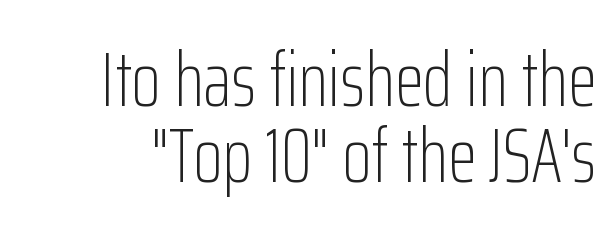
Q: Is the text bold? A: No.
Q: Is the text italic (slanted)? A: No, it is upright.
Q: Is the typeface a serif or a sans-serif typeface? A: Sans-serif.
Q: Is the text underlined? A: No.
Q: Is the spacing between letters normal or unusually wide? A: Normal.
Q: Is the spacing between lines tight, normal or loose? A: Tight.
Q: Width (condensed, normal, or wide)? A: Condensed.
Q: Stroke contrast? A: Low.
Q: x-height? A: Medium.
Q: Monospaced? A: No.
